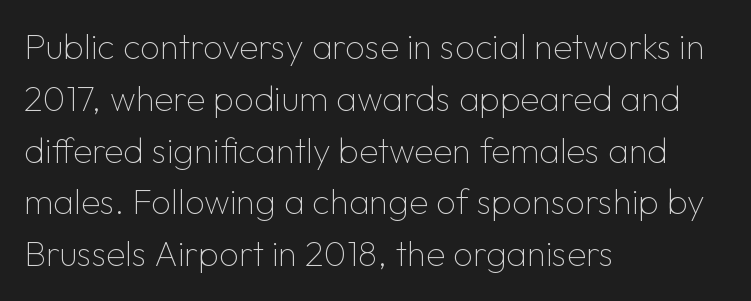
This sample uses an upright cut, with every glyph sitting square on the baseline. This rendering leaves character spacing at its baseline value. No word sits above an underline. On a weight scale, this lands at 450 or below. Which margin do the lines hug? The left one — the right edge is uneven.
